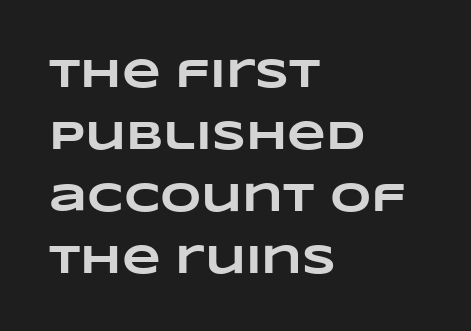
The setting favours the left margin, as ordinary paragraphs usually do. Rule under the text: the space is simply empty. This sample keeps an unexceptional amount of space between lines. The gaps between neighbouring characters are ordinary and unremarkable. These lines are rendered in a variable-pitch font.
